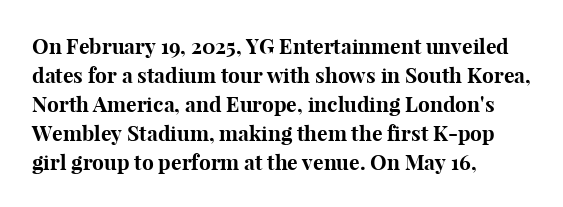
{"italic": "no", "bold": "yes", "underline": "no", "align": "left", "line_spacing": "normal", "line_spacing_ratio": 1.38, "letter_spacing": "normal", "letter_spacing_em": 0.0, "glyph_px": 21}
